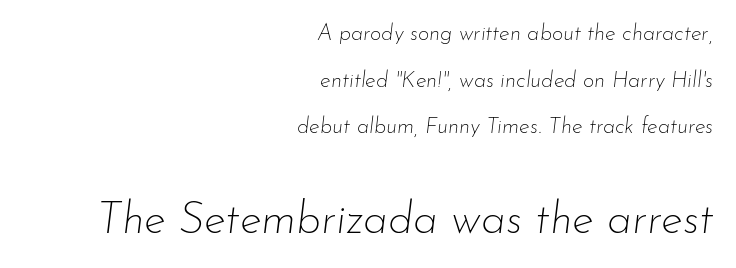
{"italic": "yes", "lean": "right", "slant_degrees": 7, "bold": "no", "weight": "thin", "width": "normal", "stroke_contrast": "low", "x_height": "small", "monospaced": "no", "underline": "no", "align": "right", "line_spacing": "loose", "line_spacing_ratio": 2.12, "letter_spacing": "normal", "letter_spacing_em": 0.0, "larger_block": "second", "size_ratio": 2.05, "glyph_px": 45}
